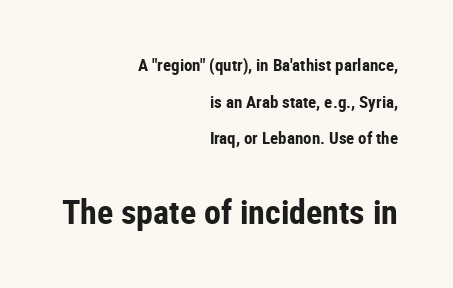
The image shows 34 px bold, condensed sans-serif type, upright; set right-aligned, loose line spacing (2.15x), normal letter spacing, not underlined; the second (bottom) block is 2.0x larger; low stroke contrast and a medium x-height.
